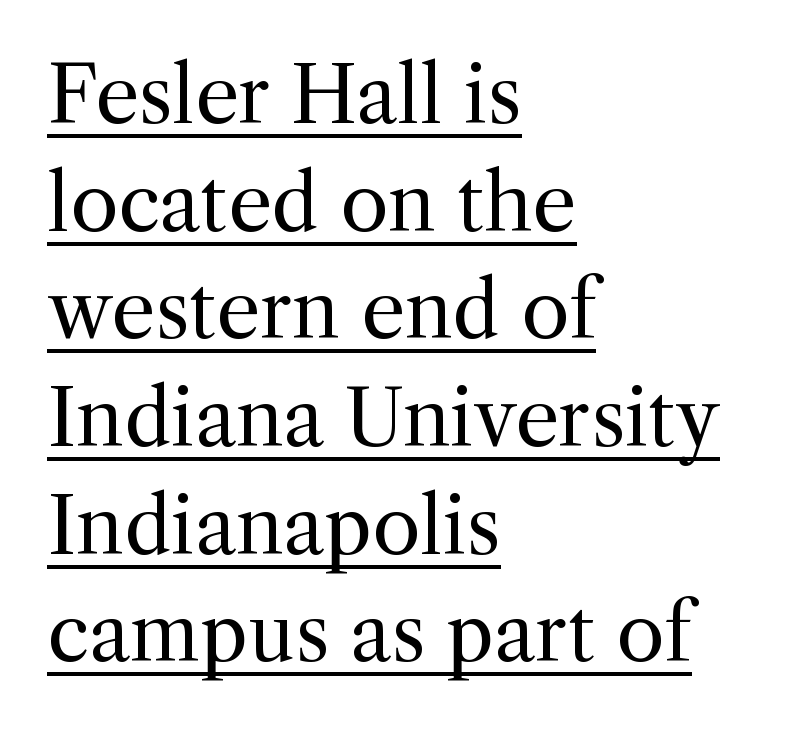
Q: Is the text bold? A: No.
Q: Is the text italic (slanted)? A: No, it is upright.
Q: Is the typeface a serif or a sans-serif typeface? A: Serif.
Q: Is the text underlined? A: Yes.
Q: How is the paragraph aligned? A: Left-aligned.
Q: Is the spacing between letters normal or unusually wide? A: Normal.
Q: Is the spacing between lines tight, normal or loose? A: Normal.
Q: Width (condensed, normal, or wide)? A: Normal.
Q: x-height? A: Medium.
Q: Monospaced? A: No.
